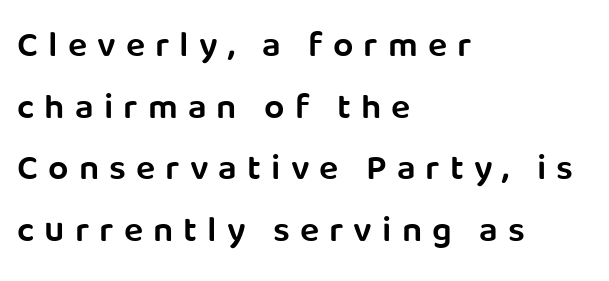
{"serif": "no", "italic": "no", "bold": "semi", "weight": "semibold", "width": "normal", "stroke_contrast": "low", "x_height": "large", "monospaced": "no", "underline": "no", "align": "left", "line_spacing_ratio": 1.71, "letter_spacing": "wide", "letter_spacing_em": 0.28, "glyph_px": 36}
